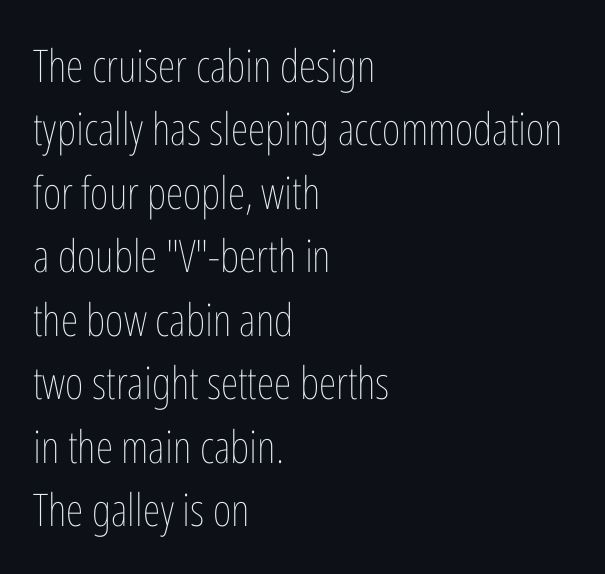
Q: Is the text bold? A: No.
Q: Is the text italic (slanted)? A: No, it is upright.
Q: Is the text underlined? A: No.
Q: How is the paragraph aligned? A: Left-aligned.
Q: Is the spacing between letters normal or unusually wide? A: Normal.
Q: Is the spacing between lines tight, normal or loose? A: Normal.
Q: Width (condensed, normal, or wide)? A: Condensed.
Q: Stroke contrast? A: Low.
Q: x-height? A: Medium.
Q: Monospaced? A: No.
